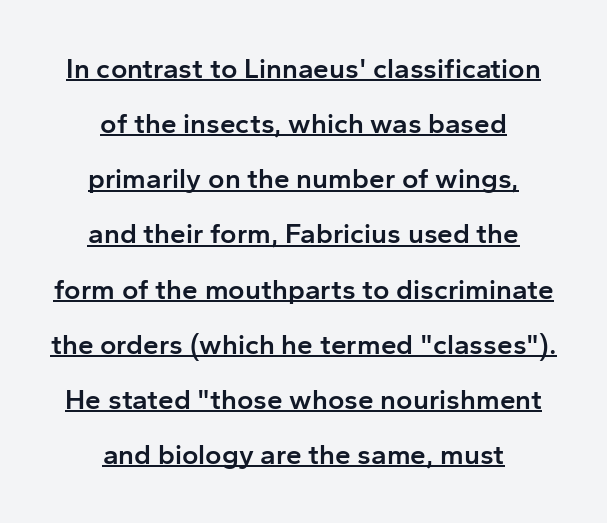
{"serif": "no", "italic": "no", "bold": "semi", "weight": "semibold", "width": "normal", "stroke_contrast": "low", "x_height": "medium", "monospaced": "no", "underline": "yes", "align": "center", "line_spacing": "loose", "line_spacing_ratio": 1.97, "letter_spacing": "normal", "letter_spacing_em": 0.0, "glyph_px": 28}
